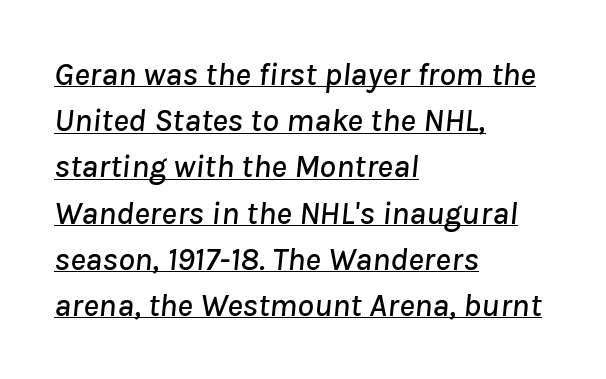
Q: Is the text italic (slanted)? A: Yes, it leans right by about 8 degrees.
Q: Is the text underlined? A: Yes.
Q: How is the paragraph aligned? A: Left-aligned.
Q: Is the spacing between letters normal or unusually wide? A: Normal.
Q: Is the spacing between lines tight, normal or loose? A: Normal.
Q: Width (condensed, normal, or wide)? A: Normal.
Q: Stroke contrast? A: Low.
Q: x-height? A: Medium.
Q: Monospaced? A: No.
